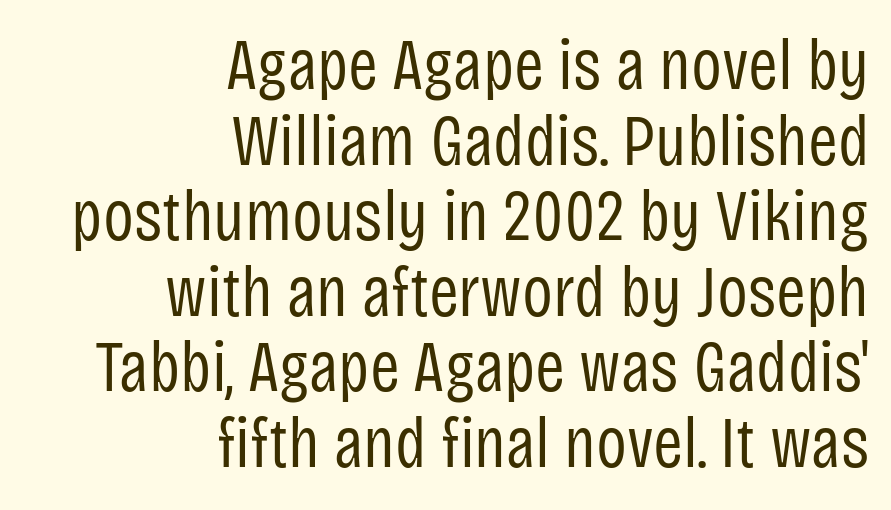
The typeface has the unassuming heft of standard copy or less. Proportional: the letters do not fall into vertical columns. Interline gaps are noticeably narrow in this sample. Words float on clear page, feet unadorned.
